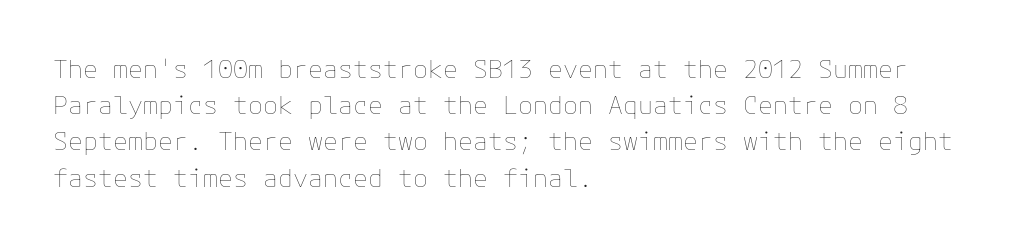
Q: Is the text bold? A: No.
Q: Is the text italic (slanted)? A: No, it is upright.
Q: Is the text underlined? A: No.
Q: How is the paragraph aligned? A: Left-aligned.
Q: Is the spacing between letters normal or unusually wide? A: Normal.
Q: Is the spacing between lines tight, normal or loose? A: Normal.
